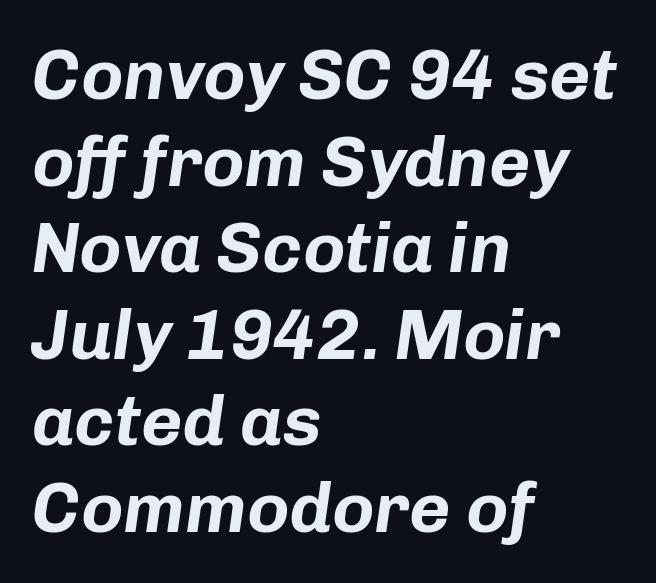
Q: Is the text bold? A: Yes.
Q: Is the text italic (slanted)? A: Yes, it leans right by about 8 degrees.
Q: Is the text underlined? A: No.
Q: How is the paragraph aligned? A: Left-aligned.
Q: Is the spacing between letters normal or unusually wide? A: Normal.
Q: Width (condensed, normal, or wide)? A: Normal.
Q: Stroke contrast? A: Low.
Q: x-height? A: Medium.
Q: Monospaced? A: No.
